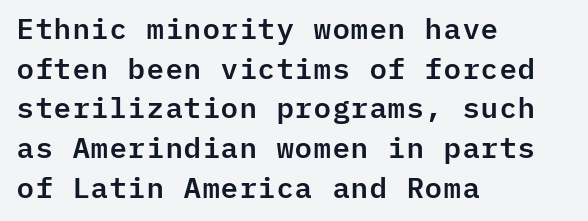
{"serif": "no", "italic": "no", "width": "normal", "stroke_contrast": "low", "x_height": "medium", "monospaced": "yes", "underline": "no", "align": "left", "line_spacing": "normal", "line_spacing_ratio": 1.37, "letter_spacing": "normal", "letter_spacing_em": 0.0, "glyph_px": 29}
